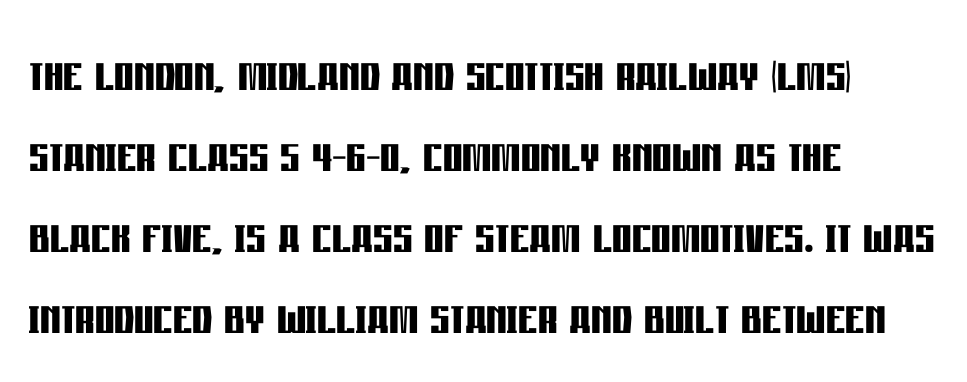
Q: Is the text bold? A: Yes.
Q: Is the text italic (slanted)? A: No, it is upright.
Q: Is the typeface a serif or a sans-serif typeface? A: Sans-serif.
Q: Is the text underlined? A: No.
Q: How is the paragraph aligned? A: Left-aligned.
Q: Is the spacing between letters normal or unusually wide? A: Normal.
Q: Is the spacing between lines tight, normal or loose? A: Normal.
Q: Width (condensed, normal, or wide)? A: Condensed.
Q: Stroke contrast? A: Low.
Q: x-height? A: Large.
Q: Monospaced? A: No.
